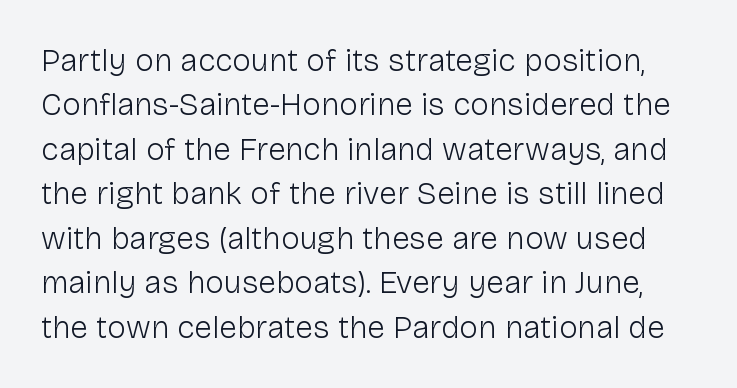
{"serif": "no", "italic": "no", "bold": "no", "weight": "light", "width": "normal", "stroke_contrast": "low", "x_height": "medium", "monospaced": "no", "underline": "no", "line_spacing": "normal", "line_spacing_ratio": 1.39, "letter_spacing": "normal", "letter_spacing_em": 0.0, "glyph_px": 32}
